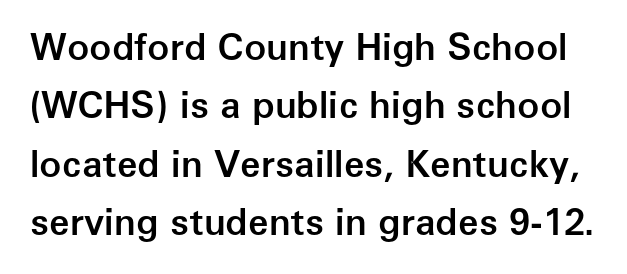
Q: Is the text bold? A: Semi-bold.
Q: Is the text italic (slanted)? A: No, it is upright.
Q: Is the typeface a serif or a sans-serif typeface? A: Sans-serif.
Q: Is the text underlined? A: No.
Q: Is the spacing between letters normal or unusually wide? A: Normal.
Q: Is the spacing between lines tight, normal or loose? A: Normal.
Q: Width (condensed, normal, or wide)? A: Normal.
Q: Stroke contrast? A: Low.
Q: x-height? A: Medium.
Q: Monospaced? A: No.
